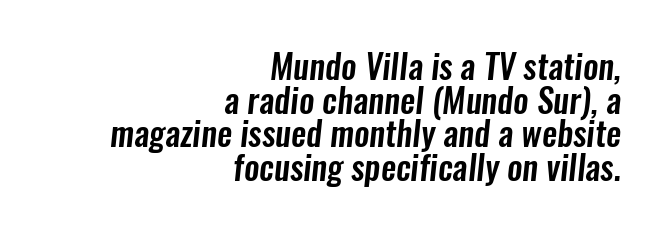
The image shows 34 px condensed sans-serif type; set right-aligned, tight line spacing (0.99x), normal letter spacing, not underlined; low stroke contrast and a medium x-height.
